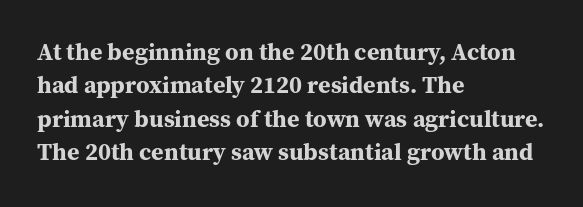
You can tell it's not italic because the verticals are truly vertical. Descender tails drop into unmarked territory. Baseline-to-baseline distance is the conventional proportion of letter height. Nobody touched the tracking dial on this one. Thick stems and heavy bowls — unmistakably bold. One-word summary of the alignment: left.
